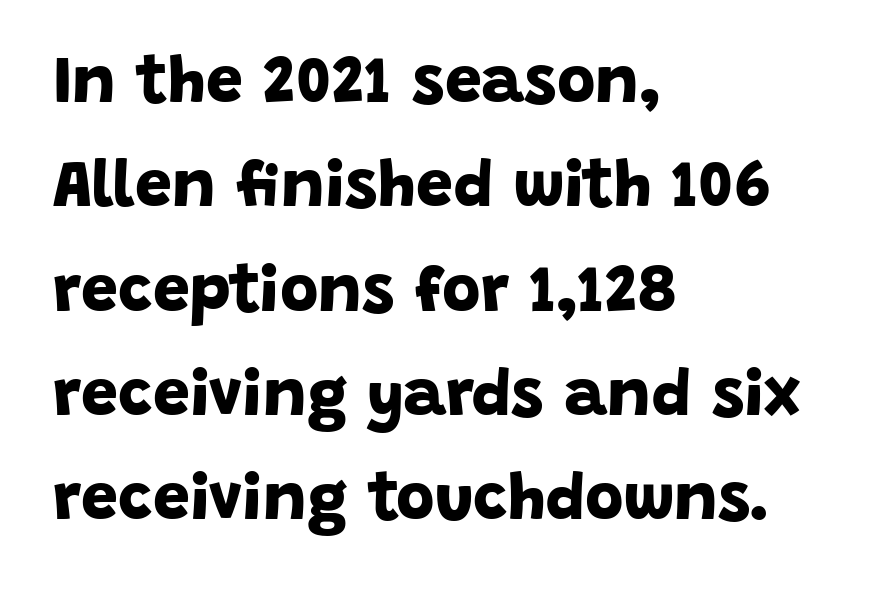
The image shows 66 px bold sans-serif type; set left-aligned, normal line spacing (1.58x), normal letter spacing, not underlined; low stroke contrast and a large x-height.
